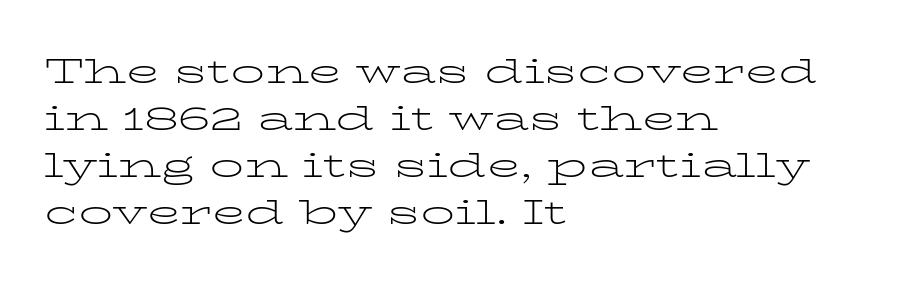
The image shows 34 px light, wide serif type, upright; set left-aligned, normal line spacing (1.38x), normal letter spacing, not underlined; low stroke contrast and a medium x-height.
